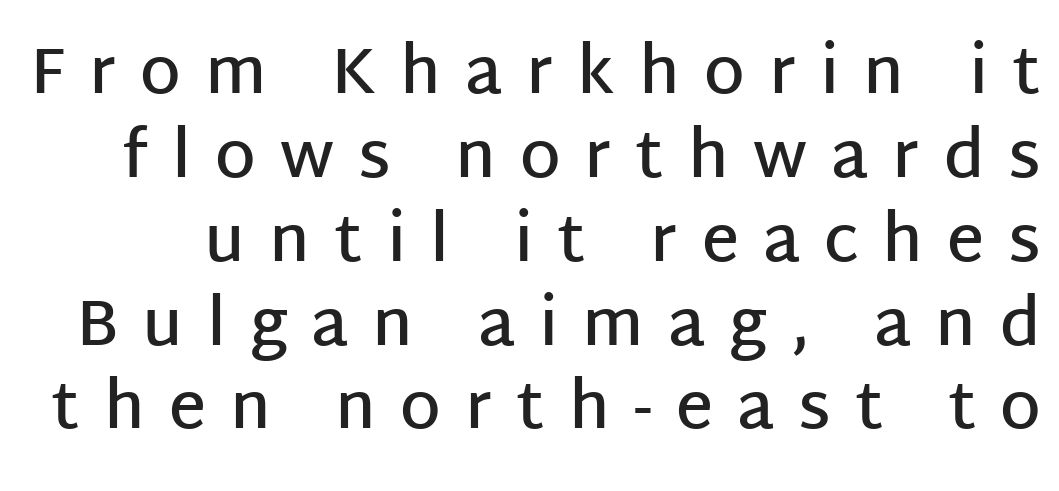
The typesetting leans somewhat heavy: a semibold. Regarding serifs, this sample does without them. The horizontal fit of the characters is loose and conspicuously gappy. These lines were composed using upright roman letters. The face used here is proportionally spaced, like ordinary book or web type. Only glyphs here, with clear space below each row.
